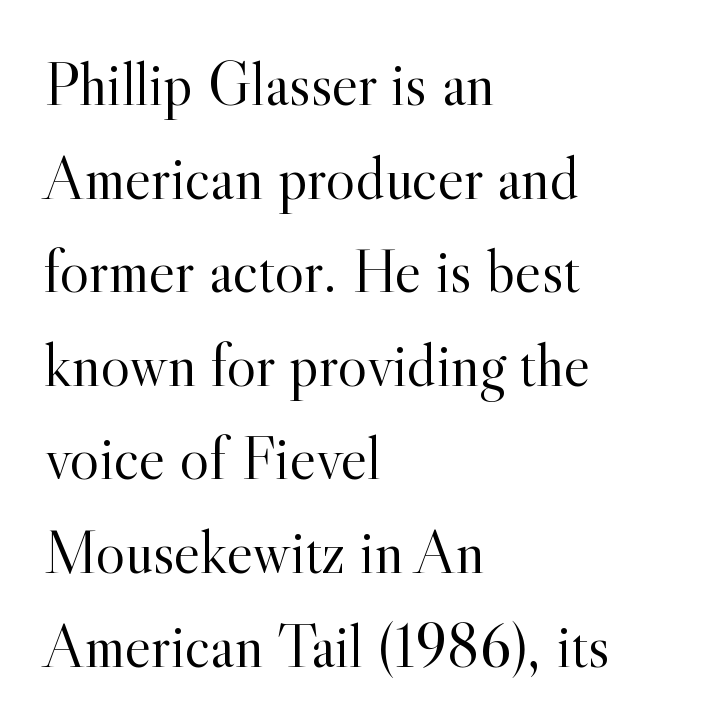
Bold? No — there's no thickening of the strokes. Every stem runs plumb, perpendicular to the baseline. Quick note: interline space is typical. Type style note: has serifs.
